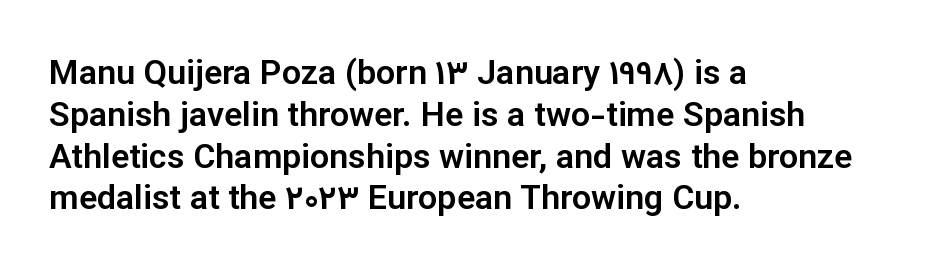
The image shows 34 px sans-serif type, upright; set left-aligned, line spacing 1.23x, normal letter spacing, not underlined; low stroke contrast and a medium x-height.
